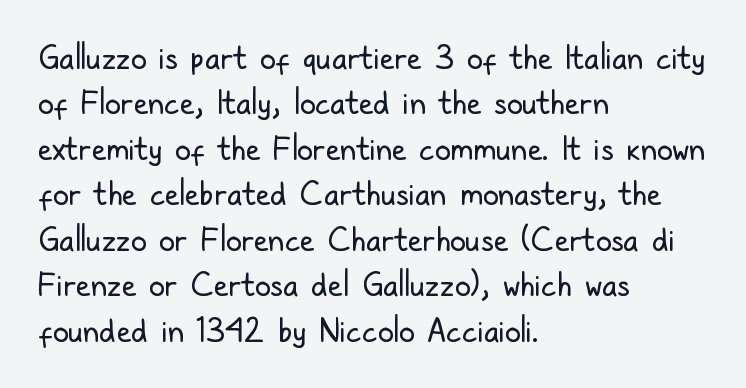
Q: Is the text bold? A: No.
Q: Is the text italic (slanted)? A: No, it is upright.
Q: Is the typeface a serif or a sans-serif typeface? A: Sans-serif.
Q: Is the text underlined? A: No.
Q: How is the paragraph aligned? A: Left-aligned.
Q: Is the spacing between letters normal or unusually wide? A: Normal.
Q: Is the spacing between lines tight, normal or loose? A: Normal.
Q: Width (condensed, normal, or wide)? A: Condensed.
Q: Stroke contrast? A: Low.
Q: x-height? A: Medium.
Q: Monospaced? A: No.
